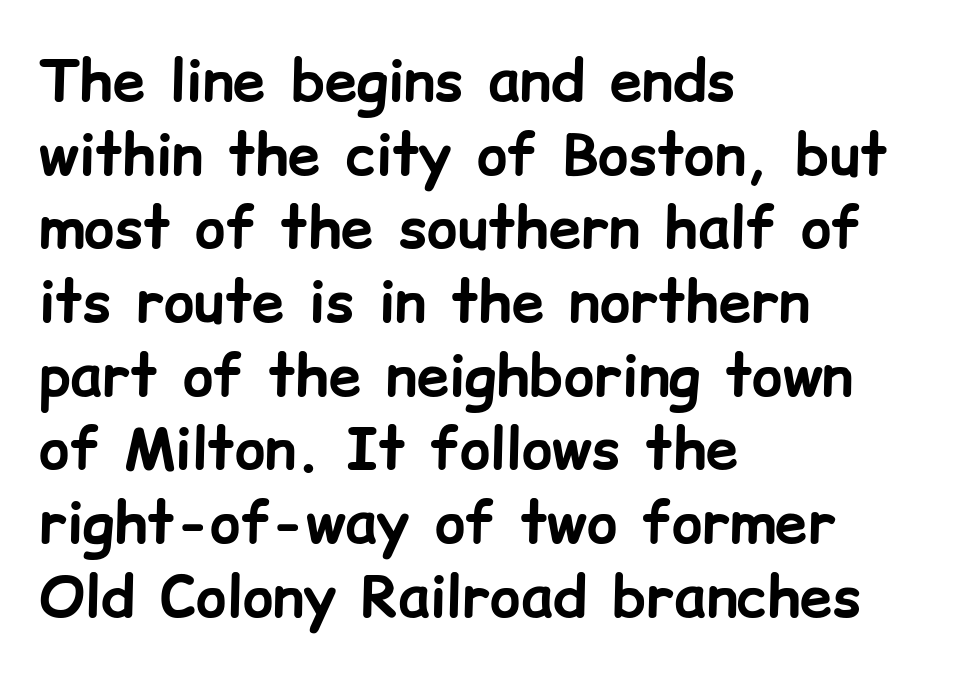
I'd call this a sans setting — the letters go barefoot. The face used here is proportionally spaced, like ordinary book or web type. Does the weight exceed regular? Yes, all the way to bold. The rendering anchors every line to the left-hand side. Students, observe: this is what conventionally led text looks like.
